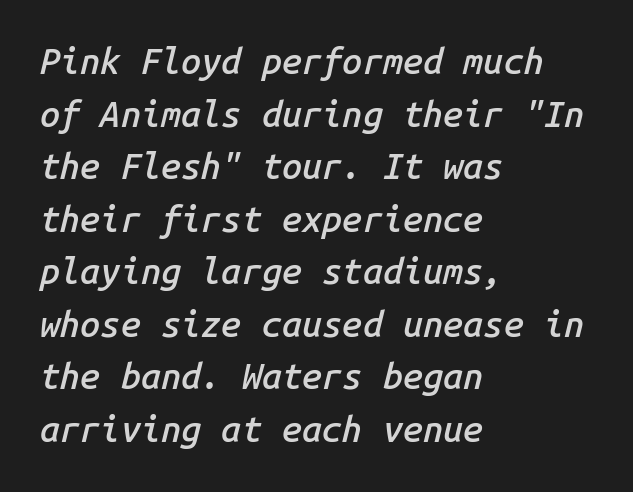
{"italic": "yes", "lean": "right", "slant_degrees": 14, "bold": "semi", "weight": "semibold", "width": "normal", "stroke_contrast": "low", "x_height": "medium", "monospaced": "yes", "underline": "no", "align": "left", "line_spacing": "normal", "line_spacing_ratio": 1.46, "letter_spacing": "normal", "letter_spacing_em": 0.0, "glyph_px": 36}
